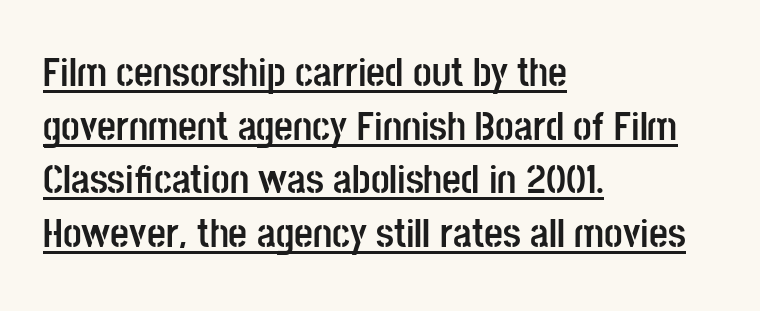
Q: Is the text bold? A: Yes.
Q: Is the text italic (slanted)? A: No, it is upright.
Q: Is the typeface a serif or a sans-serif typeface? A: Sans-serif.
Q: Is the text underlined? A: Yes.
Q: How is the paragraph aligned? A: Left-aligned.
Q: Is the spacing between letters normal or unusually wide? A: Normal.
Q: Is the spacing between lines tight, normal or loose? A: Normal.
Q: Width (condensed, normal, or wide)? A: Condensed.
Q: Stroke contrast? A: Low.
Q: x-height? A: Large.
Q: Monospaced? A: No.
